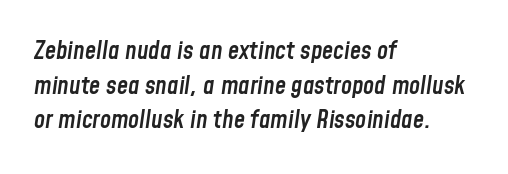
Q: Is the text bold? A: Semi-bold.
Q: Is the text italic (slanted)? A: Yes, it leans right by about 8 degrees.
Q: Is the text underlined? A: No.
Q: How is the paragraph aligned? A: Left-aligned.
Q: Is the spacing between letters normal or unusually wide? A: Normal.
Q: Is the spacing between lines tight, normal or loose? A: Normal.
